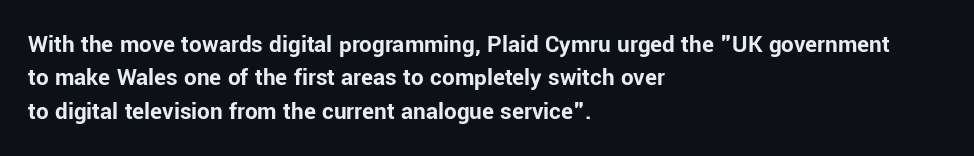
Notice how the passage keeps a crisp vertical edge on the left only. Ordinary non-slanted type is in use. This sample uses plain, unmodified letter spacing. Strong, thick strokes mark this as bold type. Normally led — the rows are evenly, conventionally spaced.
